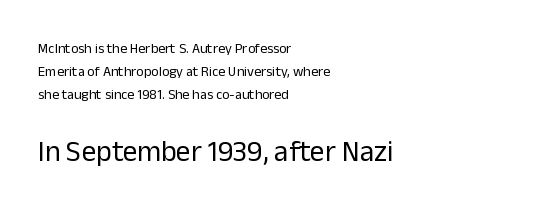
{"serif": "no", "italic": "no", "bold": "no", "weight": "regular", "width": "normal", "stroke_contrast": "low", "x_height": "medium", "monospaced": "no", "underline": "no", "align": "left", "line_spacing": "normal", "line_spacing_ratio": 1.66, "letter_spacing": "normal", "letter_spacing_em": 0.0, "larger_block": "second", "size_ratio": 2.07, "glyph_px": 29}
